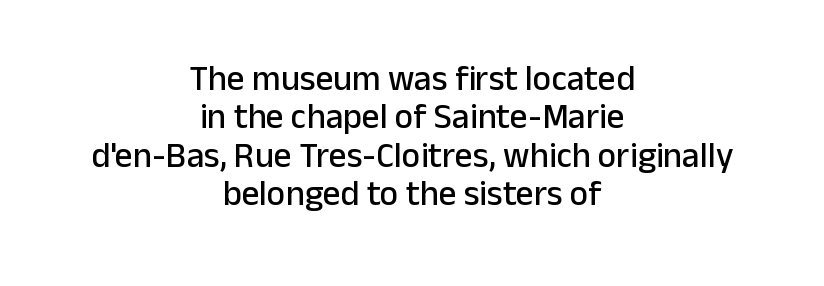
The image shows 35 px sans-serif type, upright; set centered, tight line spacing (1.1x), normal letter spacing, not underlined; low stroke contrast and a medium x-height.
